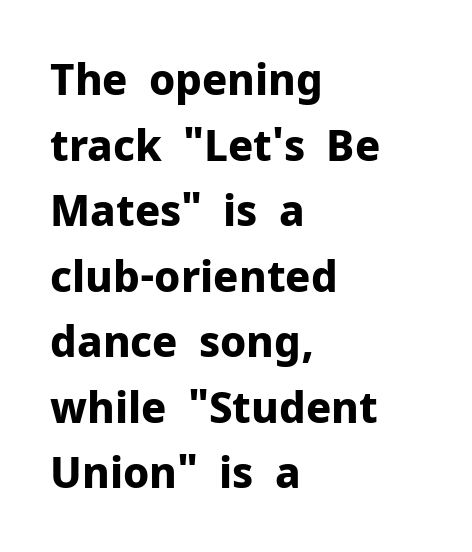
{"serif": "no", "italic": "no", "bold": "yes", "weight": "bold", "width": "normal", "stroke_contrast": "low", "x_height": "medium", "monospaced": "no", "underline": "no", "align": "left", "line_spacing": "normal", "line_spacing_ratio": 1.56, "letter_spacing": "normal", "letter_spacing_em": 0.0, "glyph_px": 42}
